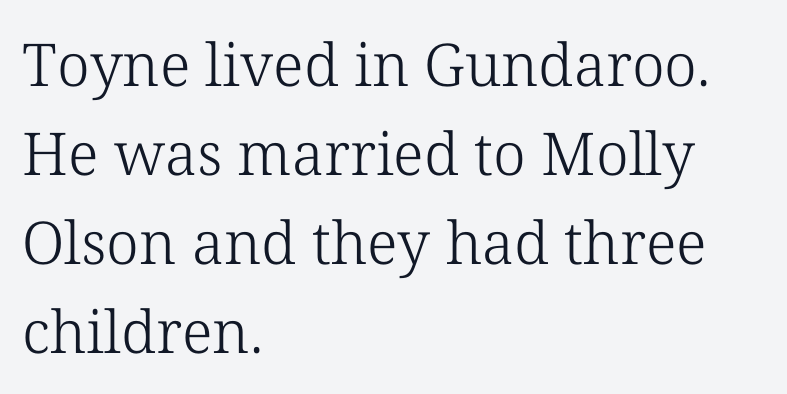
A light-to-regular cut is what we see here. Regarding serifs, this sample has them. Ascenders rise straight up at ninety degrees. Normally led — the rows are evenly, conventionally spaced.
